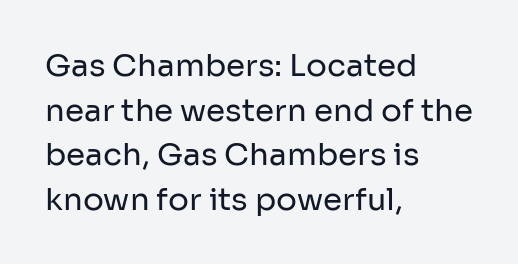
Nobody drew a line under any word here. The face used here is a sans, in the tradition of grotesques and geometrics. Notice how the stems are strictly vertical — no italics here. No extra tracking has been applied to these lines. Whoever set this chose a conventional vertical rhythm.
